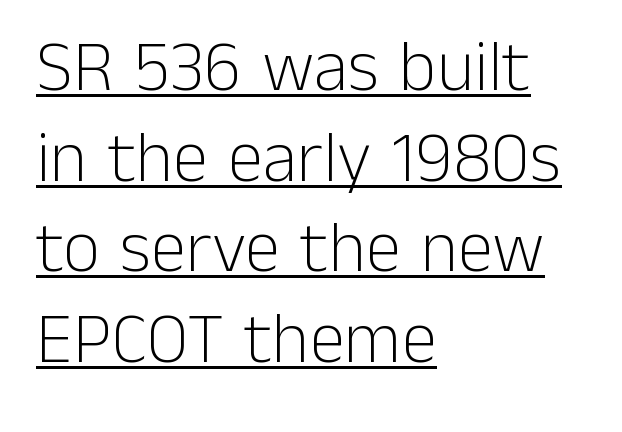
The image shows 72 px light sans-serif type, upright; set left-aligned, normal line spacing (1.26x), normal letter spacing, underlined; low stroke contrast and a medium x-height.
